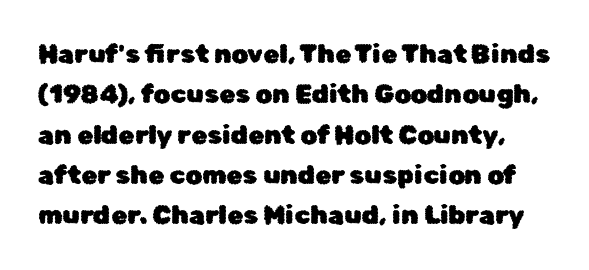
{"italic": "no", "underline": "no", "line_spacing": "normal", "line_spacing_ratio": 1.55, "letter_spacing": "normal", "letter_spacing_em": 0.0, "glyph_px": 26}
